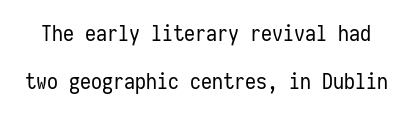
Q: Is the text bold? A: No.
Q: Is the text italic (slanted)? A: No, it is upright.
Q: Is the text underlined? A: No.
Q: Is the spacing between letters normal or unusually wide? A: Normal.
Q: Is the spacing between lines tight, normal or loose? A: Loose.
